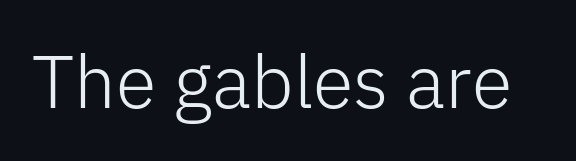
{"serif": "no", "italic": "no", "bold": "no", "weight": "light", "width": "normal", "stroke_contrast": "low", "x_height": "medium", "monospaced": "no", "underline": "no", "letter_spacing": "normal", "letter_spacing_em": 0.0, "glyph_px": 74}
